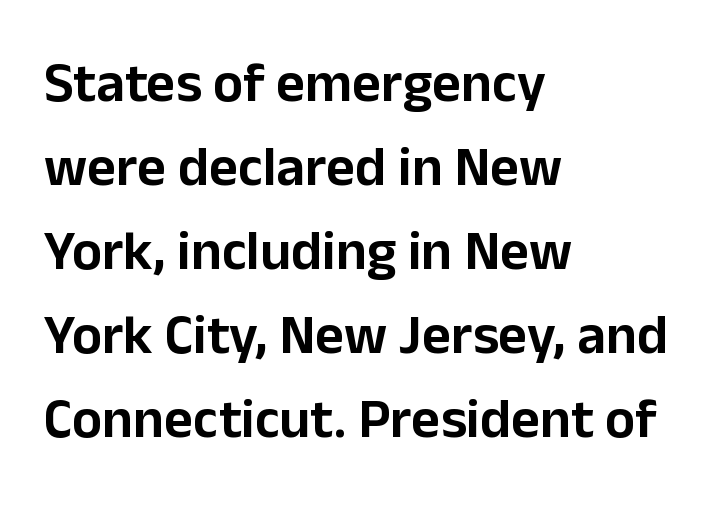
These lines keep a tight, regular rhythm from letter to letter. Unlike italic type, these characters show no tilt at all. Letters rest on an invisible, unmarked baseline. Letterform terminals end flat and unadorned throughout the passage. Summary of vertical rhythm: regular, with standard interline spacing. The face used here is proportionally spaced, like ordinary book or web type.
